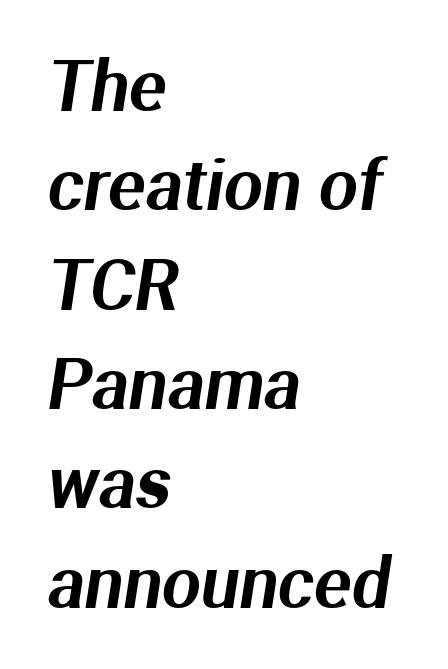
The image shows 69 px sans-serif type; set left-aligned, normal line spacing (1.44x), normal letter spacing, not underlined; medium stroke contrast and a medium x-height.
